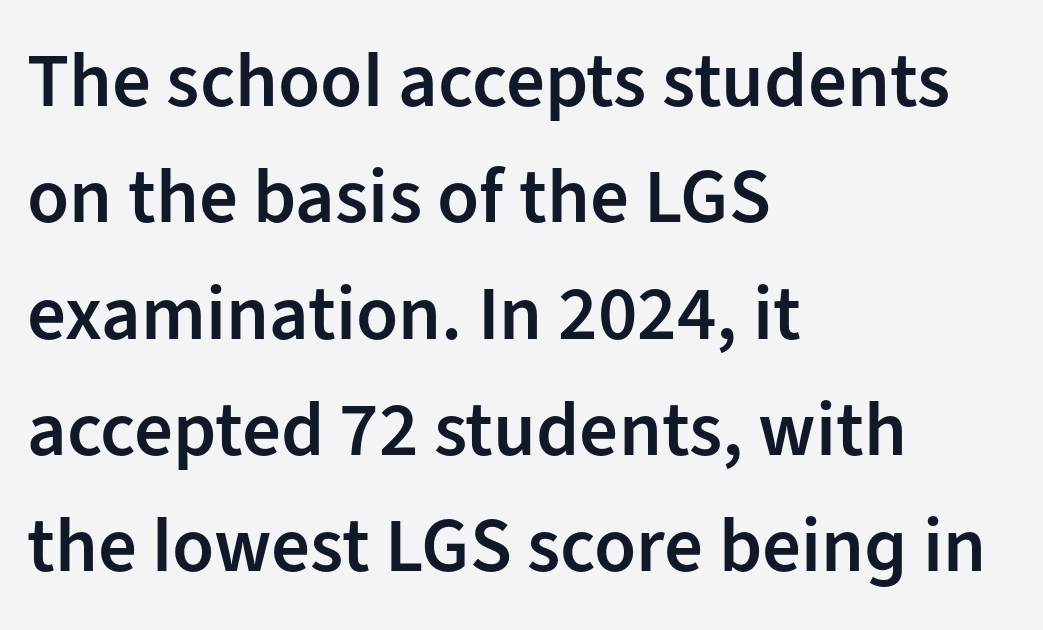
Q: Is the text bold? A: Semi-bold.
Q: Is the text italic (slanted)? A: No, it is upright.
Q: Is the typeface a serif or a sans-serif typeface? A: Sans-serif.
Q: Is the text underlined? A: No.
Q: How is the paragraph aligned? A: Left-aligned.
Q: Is the spacing between letters normal or unusually wide? A: Normal.
Q: Is the spacing between lines tight, normal or loose? A: Normal.
Q: Width (condensed, normal, or wide)? A: Normal.
Q: Stroke contrast? A: Low.
Q: x-height? A: Medium.
Q: Monospaced? A: No.
